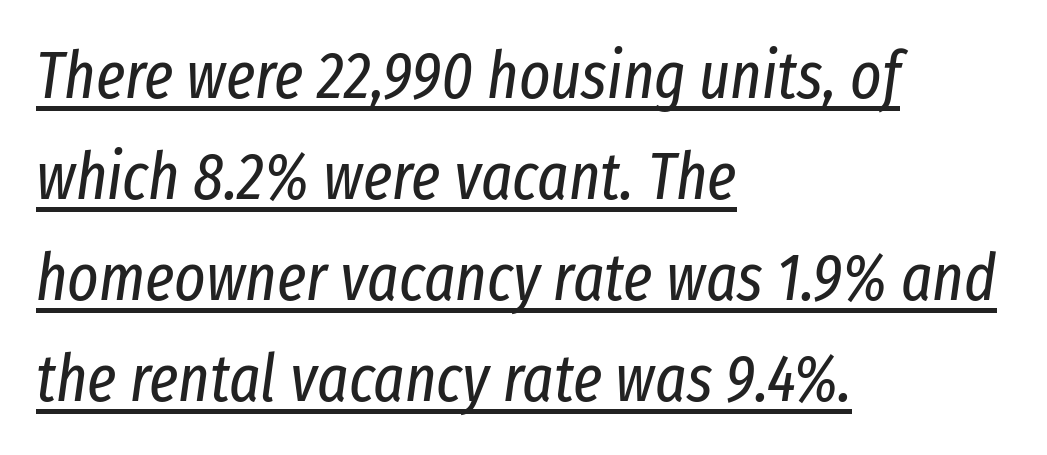
The image shows 66 px regular-weight, condensed type, italic (leaning right); set left-aligned, normal line spacing (1.53x), normal letter spacing, underlined; low stroke contrast and a medium x-height.
